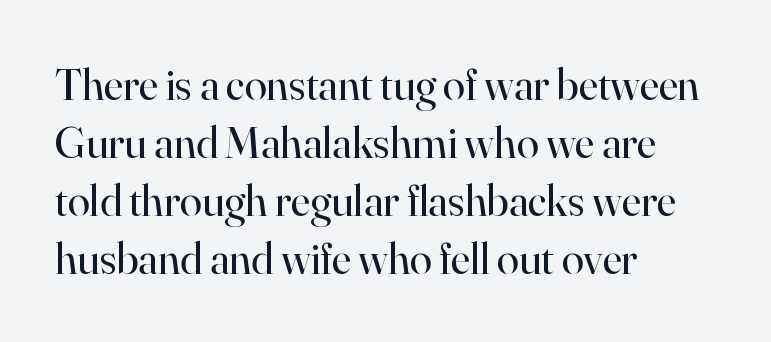
In CSS terms this would be text-align: left. Heft: none added — not bold. The vertical gap from one line to the next is medium. How are the letters spaced? Ordinarily, with no added tracking. Each row of text sits above clean, open space. Yep, those are serifs on the letters.
